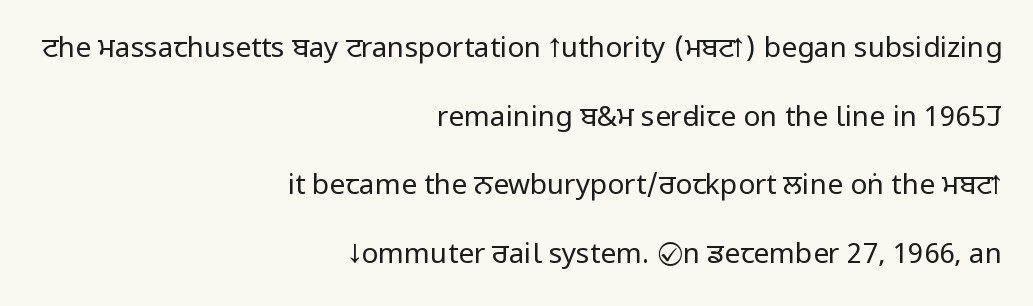
Q: Is the text bold? A: No.
Q: Is the text italic (slanted)? A: No, it is upright.
Q: Is the typeface a serif or a sans-serif typeface? A: Sans-serif.
Q: Is the text underlined? A: No.
Q: How is the paragraph aligned? A: Right-aligned.
Q: Is the spacing between letters normal or unusually wide? A: Normal.
Q: Is the spacing between lines tight, normal or loose? A: Loose.
Q: Width (condensed, normal, or wide)? A: Condensed.
Q: Stroke contrast? A: Low.
